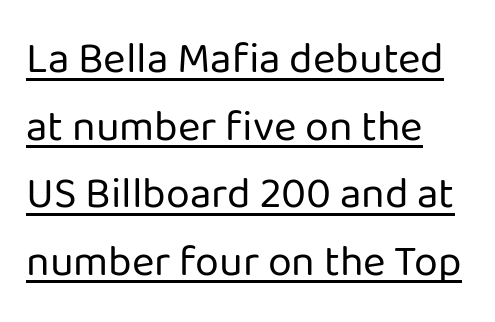
The image shows 43 px regular-weight sans-serif type, upright; set left-aligned, normal line spacing (1.57x), normal letter spacing, underlined; low stroke contrast and a medium x-height.
